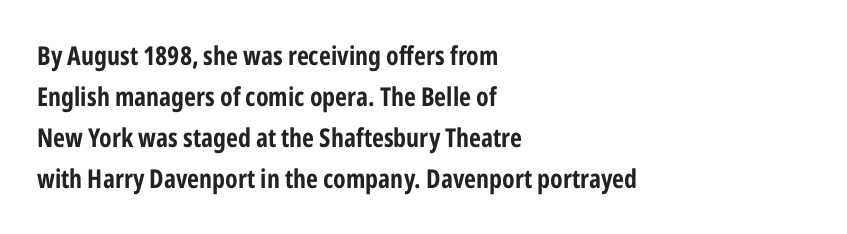
The image shows 26 px bold type, upright; set left-aligned, normal line spacing (1.58x), normal letter spacing, not underlined.
